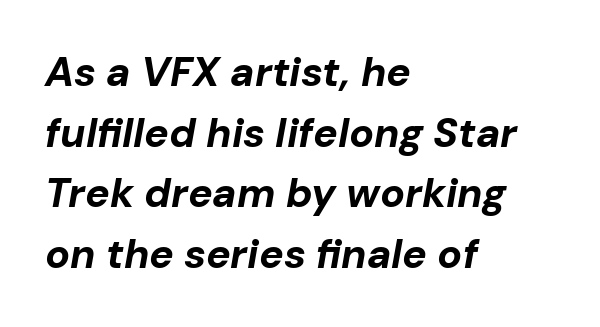
Q: Is the text bold? A: Yes.
Q: Is the text italic (slanted)? A: Yes, it leans right by about 10 degrees.
Q: Is the text underlined? A: No.
Q: How is the paragraph aligned? A: Left-aligned.
Q: Is the spacing between letters normal or unusually wide? A: Normal.
Q: Is the spacing between lines tight, normal or loose? A: Normal.
Q: Width (condensed, normal, or wide)? A: Normal.
Q: Stroke contrast? A: Low.
Q: x-height? A: Medium.
Q: Monospaced? A: No.
